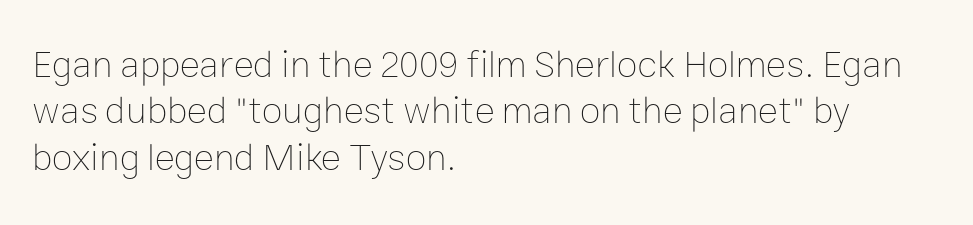
{"italic": "no", "bold": "no", "weight": "thin", "width": "normal", "stroke_contrast": "low", "x_height": "medium", "monospaced": "no", "underline": "no", "align": "left", "line_spacing_ratio": 1.22, "letter_spacing": "normal", "letter_spacing_em": 0.0, "glyph_px": 38}
